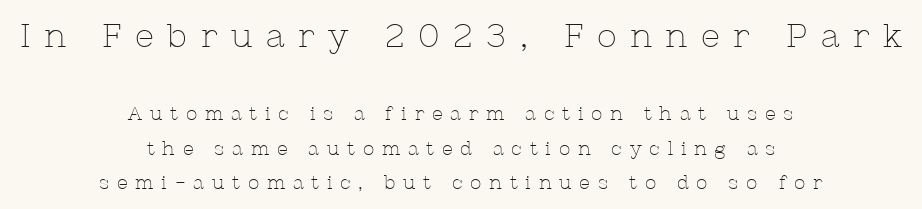
The image shows 33 px thin serif type, upright; set centered, line spacing 1.81x, unusually wide letter spacing (+0.41 em), not underlined; the first (top) block is 1.74x larger; low stroke contrast and a medium x-height.
